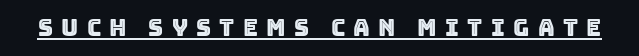
Q: Is the text italic (slanted)? A: No, it is upright.
Q: Is the text underlined? A: Yes.
Q: Is the spacing between letters normal or unusually wide? A: Unusually wide.
